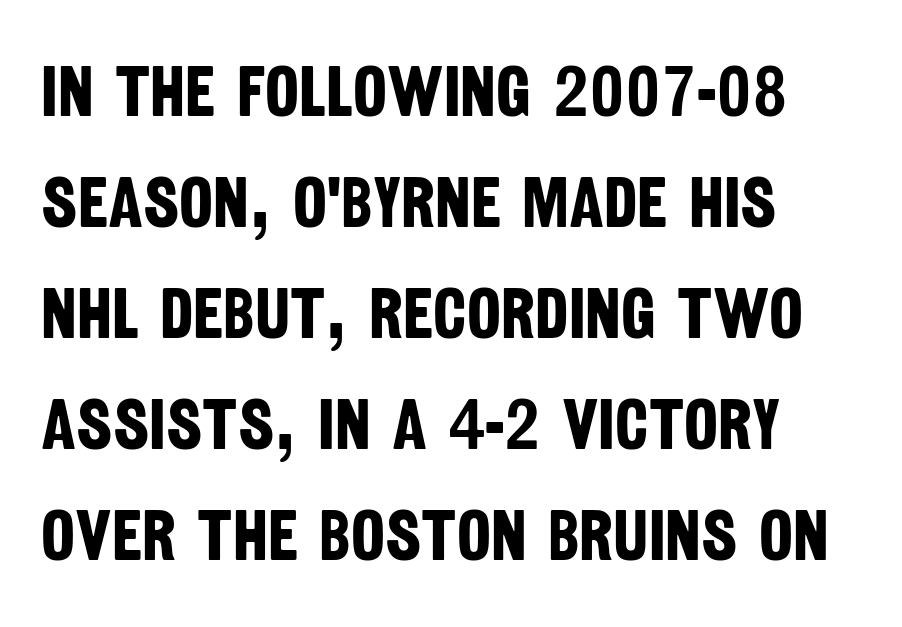
Q: Is the text bold? A: Yes.
Q: Is the typeface a serif or a sans-serif typeface? A: Sans-serif.
Q: Is the text underlined? A: No.
Q: How is the paragraph aligned? A: Left-aligned.
Q: Is the spacing between letters normal or unusually wide? A: Normal.
Q: Is the spacing between lines tight, normal or loose? A: Normal.
Q: Width (condensed, normal, or wide)? A: Condensed.
Q: Stroke contrast? A: Low.
Q: x-height? A: Large.
Q: Monospaced? A: No.
